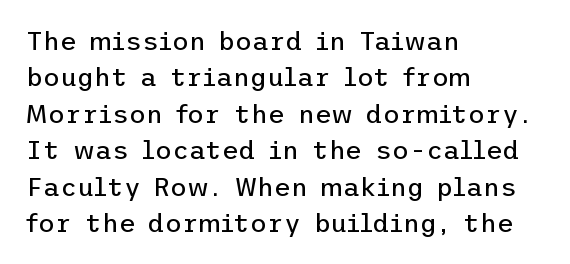
Q: Is the text bold? A: No.
Q: Is the text italic (slanted)? A: No, it is upright.
Q: Is the text underlined? A: No.
Q: How is the paragraph aligned? A: Left-aligned.
Q: Is the spacing between letters normal or unusually wide? A: Normal.
Q: Is the spacing between lines tight, normal or loose? A: Normal.
